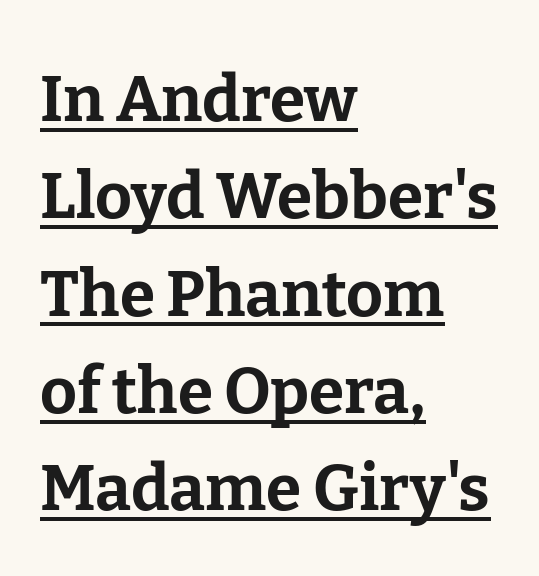
The image shows 64 px bold serif type, upright; set left-aligned, normal line spacing (1.52x), normal letter spacing, underlined; low stroke contrast and a medium x-height.
